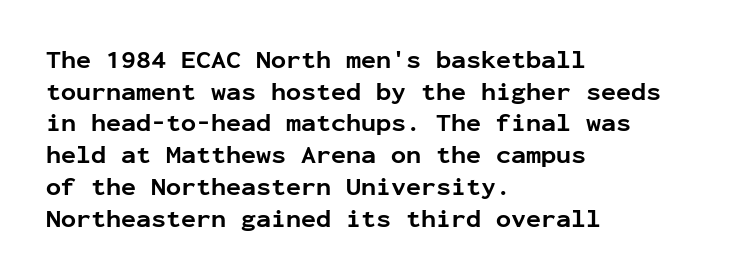
Short and long lines alike share a common starting point at left. The vertical gap from one line to the next is medium. Does the lettering tilt? It doesn't — this is upright. Underline: absent. The tracking reads as untouched default to a designer's eye. Chunky letters — that's bold for sure.
